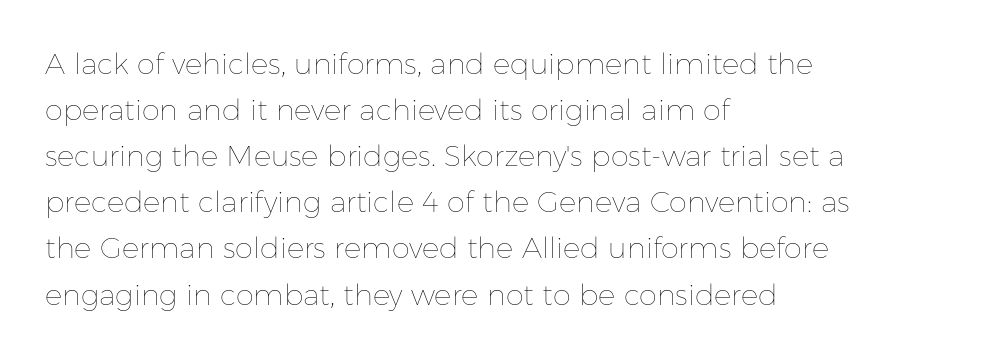
Q: Is the text bold? A: No.
Q: Is the text italic (slanted)? A: No, it is upright.
Q: Is the text underlined? A: No.
Q: How is the paragraph aligned? A: Left-aligned.
Q: Is the spacing between letters normal or unusually wide? A: Normal.
Q: Is the spacing between lines tight, normal or loose? A: Normal.
Q: Width (condensed, normal, or wide)? A: Normal.
Q: Stroke contrast? A: Low.
Q: x-height? A: Medium.
Q: Monospaced? A: No.
